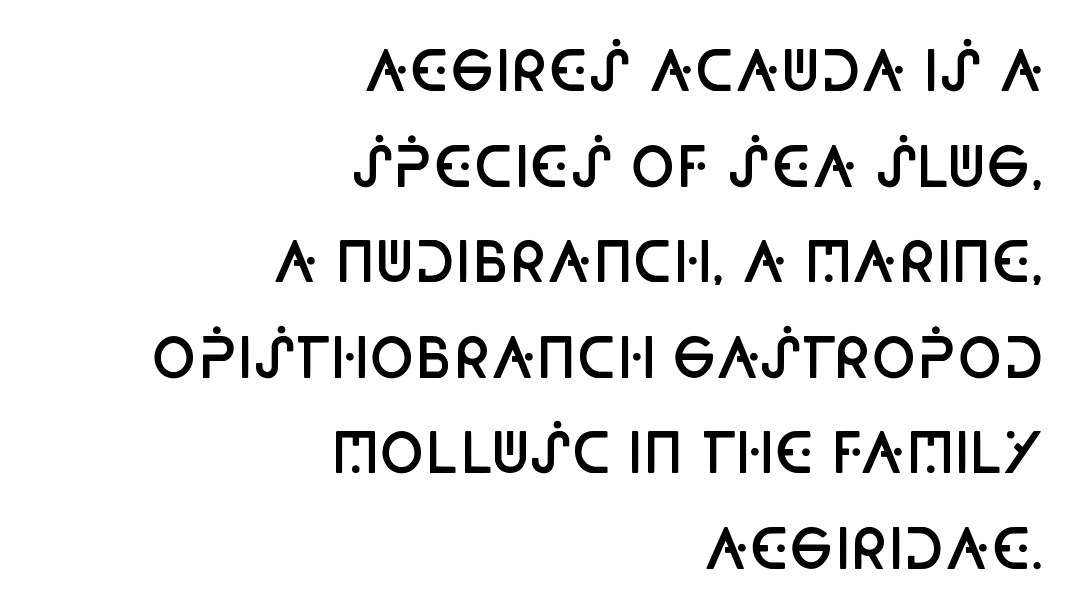
Characters follow at the spacing the type designer built in. I'd call this a sans setting — the letters go barefoot. Spacing verdict: proportional, widths tailored to each character. No word sits above an underline. Notice how the stems are strictly vertical — no italics here.
